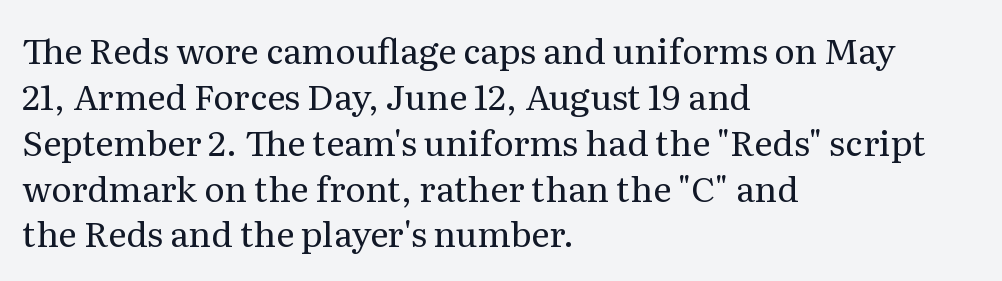
Q: Is the text bold? A: No.
Q: Is the text italic (slanted)? A: No, it is upright.
Q: Is the typeface a serif or a sans-serif typeface? A: Serif.
Q: Is the text underlined? A: No.
Q: How is the paragraph aligned? A: Left-aligned.
Q: Is the spacing between letters normal or unusually wide? A: Normal.
Q: Is the spacing between lines tight, normal or loose? A: Normal.
Q: Width (condensed, normal, or wide)? A: Normal.
Q: Stroke contrast? A: Medium.
Q: x-height? A: Medium.
Q: Monospaced? A: No.
